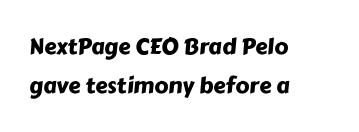
Letters rest on an invisible, unmarked baseline. Which margin do the lines hug? The left one — the right edge is uneven. Glyph-to-glyph distance matches everyday printed text.
